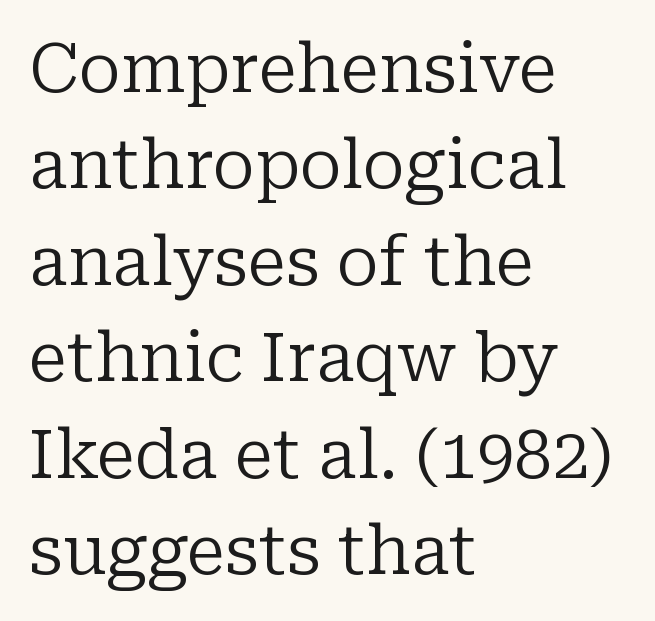
Q: Is the text bold? A: No.
Q: Is the text italic (slanted)? A: No, it is upright.
Q: Is the typeface a serif or a sans-serif typeface? A: Serif.
Q: Is the text underlined? A: No.
Q: How is the paragraph aligned? A: Left-aligned.
Q: Is the spacing between letters normal or unusually wide? A: Normal.
Q: Is the spacing between lines tight, normal or loose? A: Normal.
Q: Width (condensed, normal, or wide)? A: Normal.
Q: Stroke contrast? A: Low.
Q: x-height? A: Medium.
Q: Monospaced? A: No.
